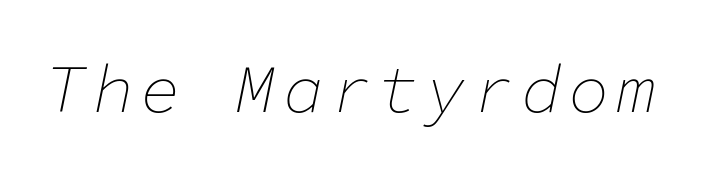
Q: Is the text bold? A: No.
Q: Is the text italic (slanted)? A: Yes, it leans right by about 11 degrees.
Q: Is the text underlined? A: No.
Q: Width (condensed, normal, or wide)? A: Normal.
Q: Stroke contrast? A: Low.
Q: x-height? A: Medium.
Q: Monospaced? A: Yes.
